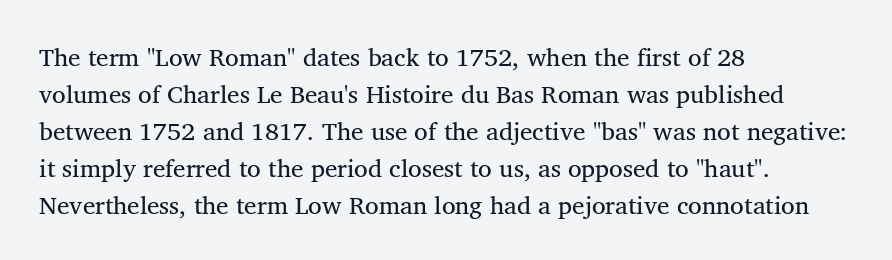
Q: Is the text bold? A: No.
Q: Is the text italic (slanted)? A: No, it is upright.
Q: Is the text underlined? A: No.
Q: How is the paragraph aligned? A: Left-aligned.
Q: Is the spacing between letters normal or unusually wide? A: Normal.
Q: Is the spacing between lines tight, normal or loose? A: Normal.
